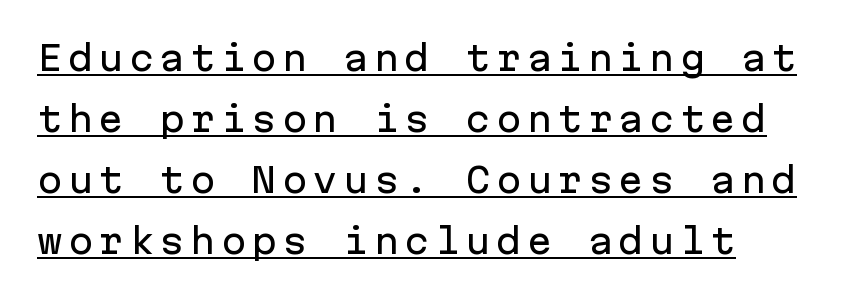
Q: Is the text italic (slanted)? A: No, it is upright.
Q: Is the typeface a serif or a sans-serif typeface? A: Sans-serif.
Q: Is the text underlined? A: Yes.
Q: How is the paragraph aligned? A: Left-aligned.
Q: Width (condensed, normal, or wide)? A: Normal.
Q: Stroke contrast? A: Low.
Q: x-height? A: Medium.
Q: Monospaced? A: Yes.
